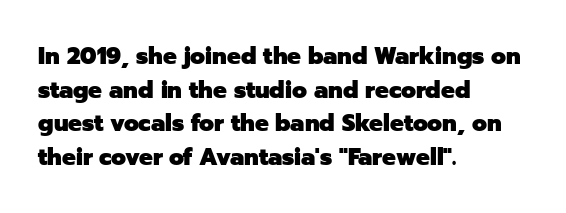
The image shows 23 px bold type, upright; set left-aligned, normal line spacing (1.46x), normal letter spacing, not underlined.
